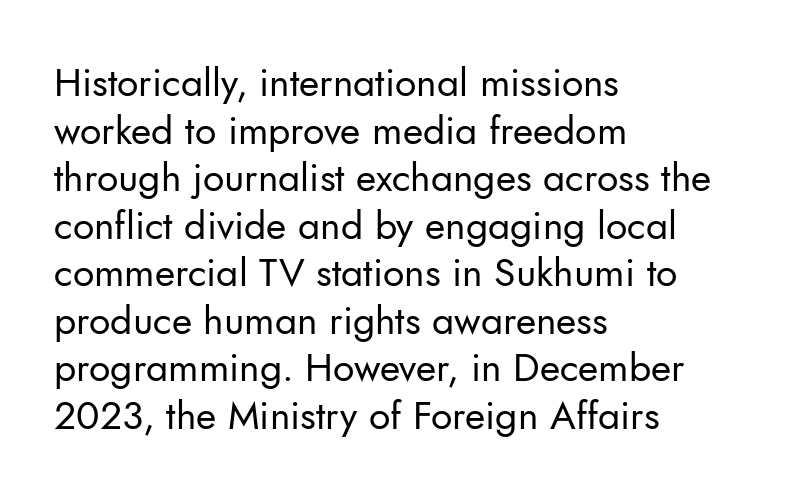
Q: Is the text bold? A: No.
Q: Is the text italic (slanted)? A: No, it is upright.
Q: Is the typeface a serif or a sans-serif typeface? A: Sans-serif.
Q: Is the text underlined? A: No.
Q: How is the paragraph aligned? A: Left-aligned.
Q: Is the spacing between letters normal or unusually wide? A: Normal.
Q: Width (condensed, normal, or wide)? A: Normal.
Q: Stroke contrast? A: Low.
Q: x-height? A: Small.
Q: Monospaced? A: No.
